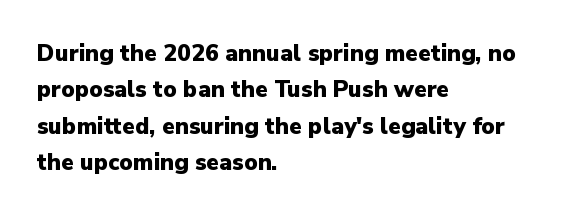
{"italic": "no", "bold": "yes", "underline": "no", "align": "left", "line_spacing": "normal", "line_spacing_ratio": 1.58, "letter_spacing": "normal", "letter_spacing_em": 0.0, "glyph_px": 23}
